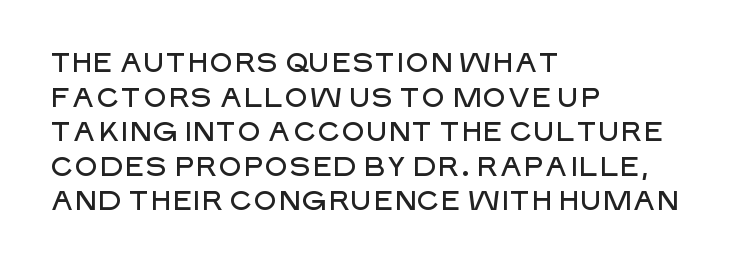
You could call the tracking neutral — neither tight nor loose. Interline gaps are of average width in this sample. The zone under the glyphs is completely vacant. A classic flush-left, rag-right setting is used for this passage. Style check: upright.
